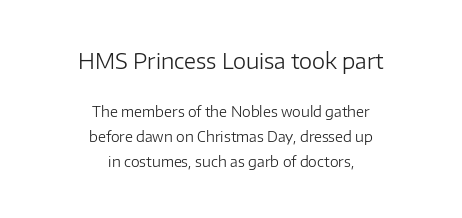
{"italic": "no", "bold": "no", "underline": "no", "align": "center", "line_spacing_ratio": 1.8, "letter_spacing": "normal", "letter_spacing_em": 0.0, "larger_block": "first", "size_ratio": 1.5, "glyph_px": 21}
